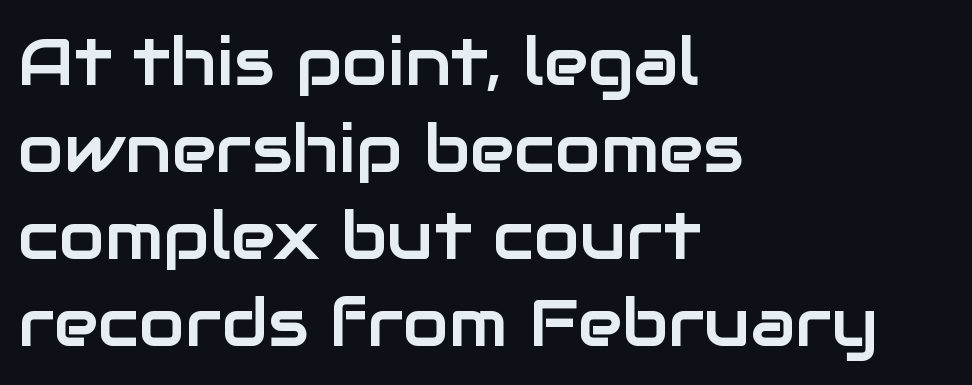
Q: Is the text italic (slanted)? A: No, it is upright.
Q: Is the typeface a serif or a sans-serif typeface? A: Sans-serif.
Q: Is the text underlined? A: No.
Q: How is the paragraph aligned? A: Left-aligned.
Q: Is the spacing between letters normal or unusually wide? A: Normal.
Q: Is the spacing between lines tight, normal or loose? A: Normal.
Q: Width (condensed, normal, or wide)? A: Normal.
Q: Stroke contrast? A: Low.
Q: x-height? A: Medium.
Q: Monospaced? A: No.
